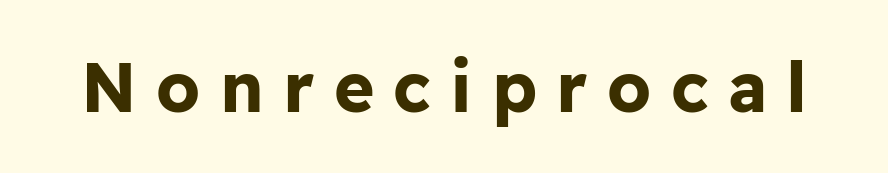
In terms of letterspacing, this is a distinctly airy, spread setting. Its strokes are broad and dark, the hallmark of bold type. The glyphs are unaccompanied by any horizontal stroke below them. The letters stand upright; this is a roman face. You can tell from the bare stems that sans-serif type was used. A typesetter would call this proportional, since set widths differ per character.
